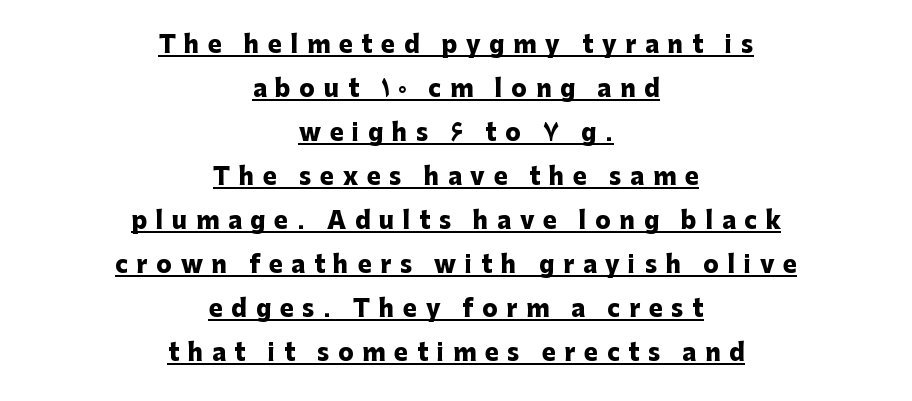
The image shows 23 px bold type, upright; set centered, loose line spacing (1.91x), unusually wide letter spacing (+0.38 em), underlined.
